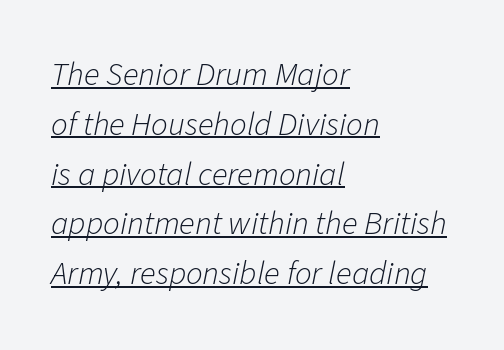
Q: Is the text bold? A: No.
Q: Is the text italic (slanted)? A: Yes, it leans right by about 11 degrees.
Q: Is the text underlined? A: Yes.
Q: How is the paragraph aligned? A: Left-aligned.
Q: Is the spacing between letters normal or unusually wide? A: Normal.
Q: Is the spacing between lines tight, normal or loose? A: Normal.
Q: Width (condensed, normal, or wide)? A: Normal.
Q: Stroke contrast? A: Low.
Q: x-height? A: Medium.
Q: Monospaced? A: No.
